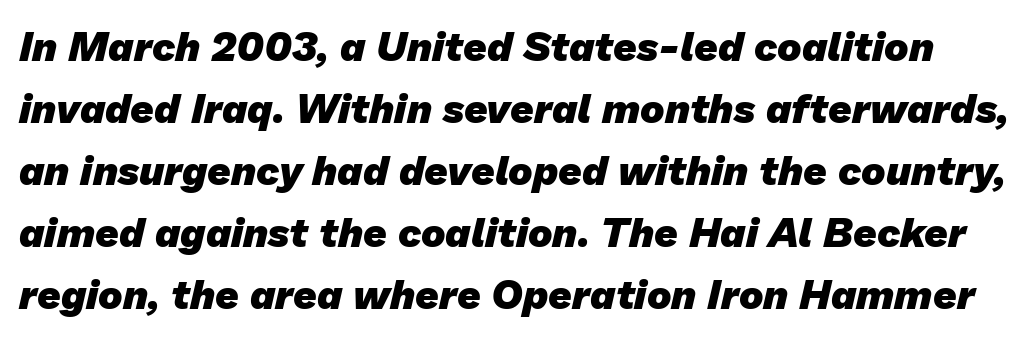
{"serif": "no", "bold": "yes", "weight": "heavy", "width": "normal", "stroke_contrast": "low", "x_height": "medium", "monospaced": "no", "underline": "no", "line_spacing": "normal", "line_spacing_ratio": 1.51, "letter_spacing": "normal", "letter_spacing_em": 0.0, "glyph_px": 41}
